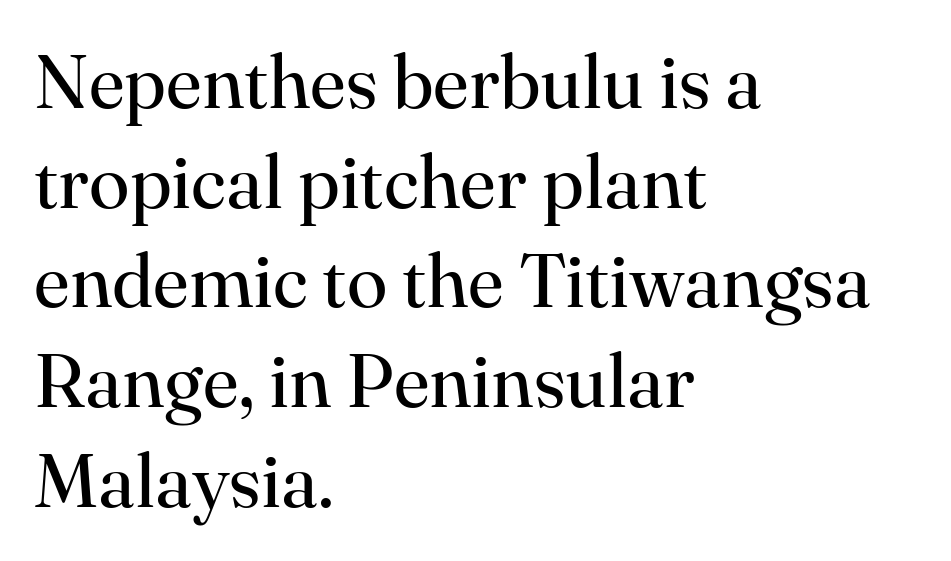
You can tell it's not italic because the verticals are truly vertical. The rendering shows small feet on the letterforms — a serif design. Vertical spacing — default. The strokes carry an ordinary text weight at most. Line starts are locked; line ends wander. Tracking value appears to be zero — textbook default spacing.
